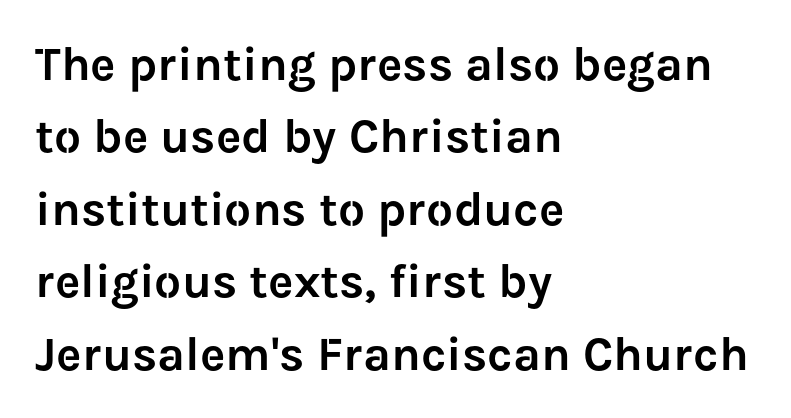
The image shows 48 px sans-serif type, upright; set left-aligned, normal line spacing (1.51x), normal letter spacing, not underlined; low stroke contrast and a medium x-height.
